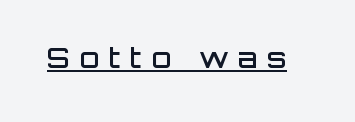
The image shows 28 px semibold sans-serif type, upright; set unusually wide letter spacing (+0.35 em), underlined; low stroke contrast and a large x-height.
